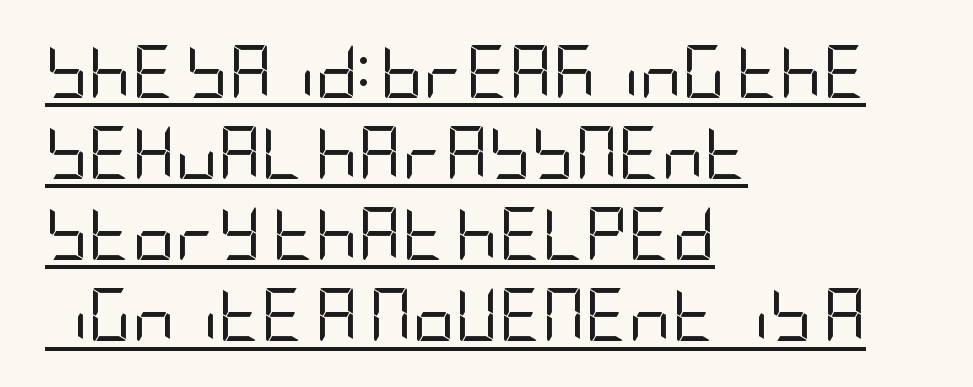
{"serif": "no", "italic": "no", "bold": "no", "weight": "regular", "width": "condensed", "stroke_contrast": "low", "x_height": "large", "underline": "yes", "align": "left", "line_spacing": "normal", "line_spacing_ratio": 1.53, "letter_spacing": "normal", "letter_spacing_em": 0.0, "glyph_px": 53}
